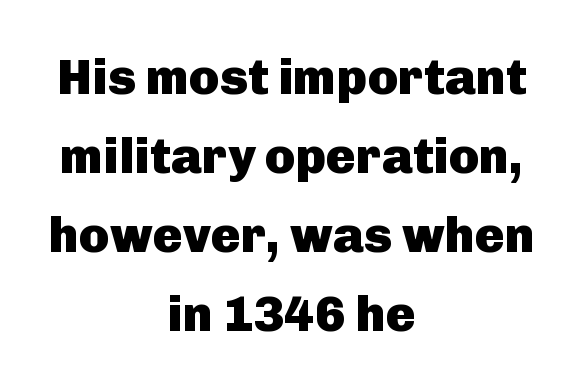
{"serif": "no", "italic": "no", "bold": "yes", "weight": "heavy", "width": "normal", "stroke_contrast": "low", "x_height": "medium", "monospaced": "no", "underline": "no", "align": "center", "line_spacing": "normal", "line_spacing_ratio": 1.58, "letter_spacing": "normal", "letter_spacing_em": 0.0, "glyph_px": 50}
